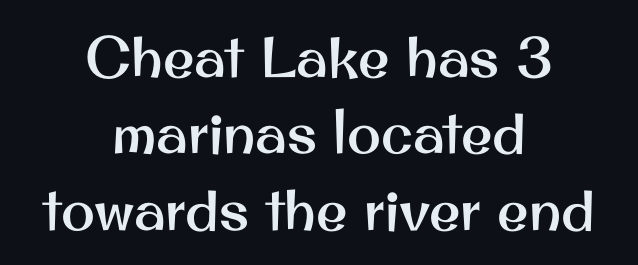
{"serif": "no", "italic": "no", "width": "normal", "stroke_contrast": "medium", "x_height": "small", "monospaced": "no", "underline": "no", "align": "center", "line_spacing": "normal", "line_spacing_ratio": 1.34, "letter_spacing": "normal", "letter_spacing_em": 0.0, "glyph_px": 57}
